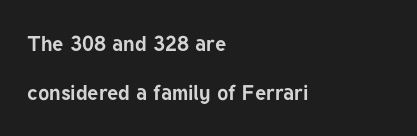
Whoever set this chose breathing room over compactness in the vertical rhythm. On the weight axis this lands at bold, roughly 700. Vertical strokes here are truly vertical. The glyphs are unaccompanied by any horizontal stroke below them.
